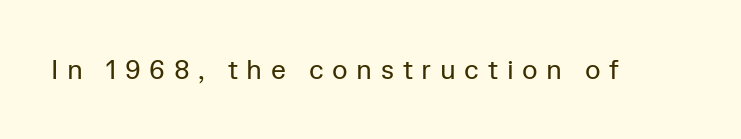
{"italic": "no", "bold": "no", "underline": "no", "letter_spacing": "wide", "letter_spacing_em": 0.32, "glyph_px": 27}
